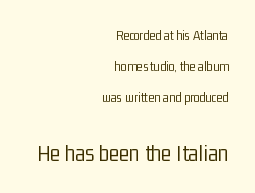
Q: Is the text bold? A: No.
Q: Is the text italic (slanted)? A: No, it is upright.
Q: Is the text underlined? A: No.
Q: How is the paragraph aligned? A: Right-aligned.
Q: Is the spacing between letters normal or unusually wide? A: Normal.
Q: Is the spacing between lines tight, normal or loose? A: Loose.
Q: Which block of text is set in a larger size, the first (top) or the second (bottom)? A: The second (bottom) one.
